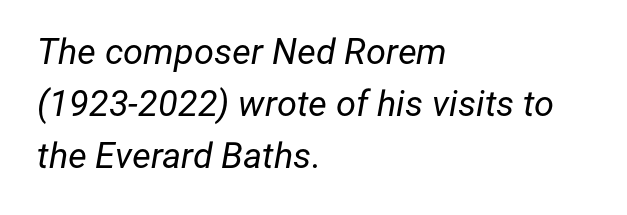
Q: Is the text bold? A: No.
Q: Is the text italic (slanted)? A: Yes, it leans right by about 12 degrees.
Q: Is the text underlined? A: No.
Q: How is the paragraph aligned? A: Left-aligned.
Q: Is the spacing between letters normal or unusually wide? A: Normal.
Q: Is the spacing between lines tight, normal or loose? A: Normal.
Q: Width (condensed, normal, or wide)? A: Normal.
Q: Stroke contrast? A: Low.
Q: x-height? A: Medium.
Q: Monospaced? A: No.
